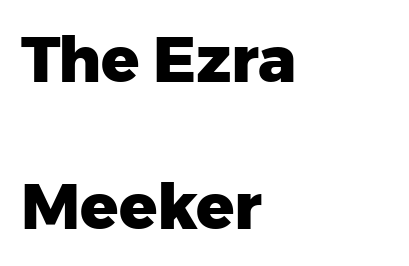
{"serif": "no", "italic": "no", "bold": "yes", "weight": "heavy", "width": "normal", "stroke_contrast": "low", "x_height": "medium", "monospaced": "no", "underline": "no", "align": "left", "line_spacing": "loose", "line_spacing_ratio": 2.33, "letter_spacing": "normal", "letter_spacing_em": 0.0, "glyph_px": 63}
